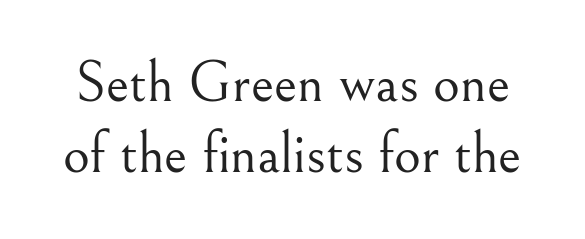
{"serif": "yes", "italic": "no", "bold": "no", "weight": "light", "width": "normal", "stroke_contrast": "medium", "x_height": "small", "monospaced": "no", "underline": "no", "line_spacing_ratio": 1.22, "letter_spacing": "normal", "letter_spacing_em": 0.0, "glyph_px": 58}
